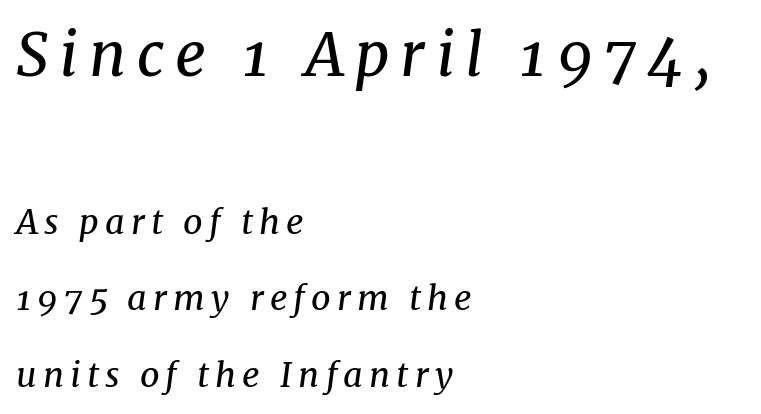
{"serif": "yes", "italic": "yes", "lean": "right", "slant_degrees": 8, "bold": "no", "weight": "regular", "width": "normal", "stroke_contrast": "medium", "x_height": "medium", "monospaced": "no", "underline": "no", "align": "left", "line_spacing": "loose", "line_spacing_ratio": 2.26, "larger_block": "first", "size_ratio": 1.76, "glyph_px": 60}
